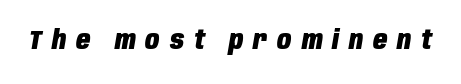
Caption: expanded tracking, letters set apart. Clear beneath every line of the passage. The face used here has a pronounced slope to its letters. Students, this is bold: see how much ink each stroke carries.
